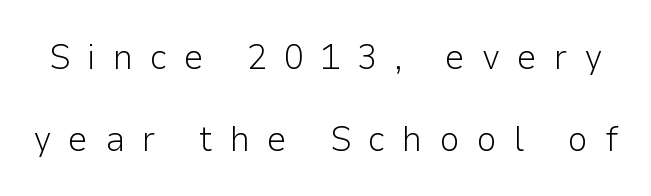
The image shows 36 px light sans-serif type, upright; set loose line spacing (2.27x), unusually wide letter spacing (+0.47 em), not underlined; low stroke contrast and a medium x-height.
